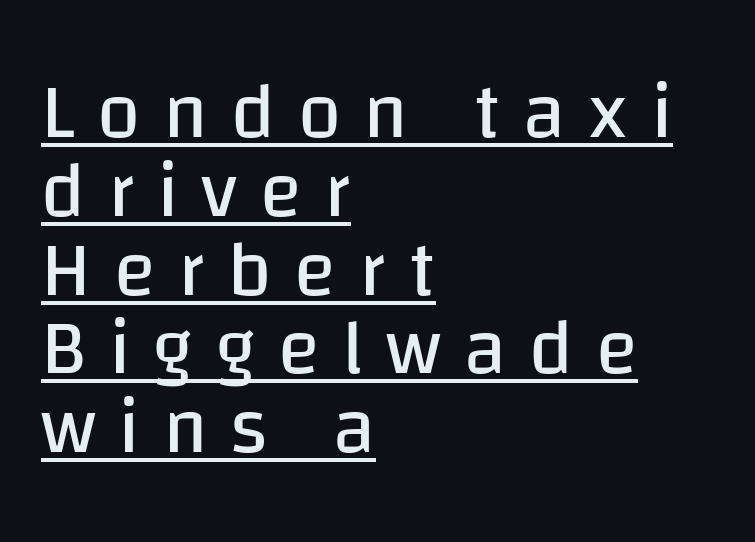
The image shows 78 px regular-weight sans-serif type, upright; set left-aligned, tight line spacing (1.01x), unusually wide letter spacing (+0.29 em), underlined; low stroke contrast and a large x-height.
